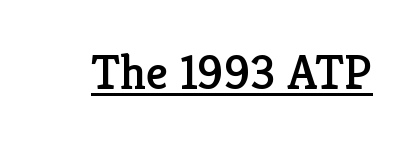
Q: Is the text italic (slanted)? A: No, it is upright.
Q: Is the typeface a serif or a sans-serif typeface? A: Serif.
Q: Is the text underlined? A: Yes.
Q: Is the spacing between letters normal or unusually wide? A: Normal.
Q: Width (condensed, normal, or wide)? A: Normal.
Q: Stroke contrast? A: Low.
Q: x-height? A: Medium.
Q: Monospaced? A: No.
